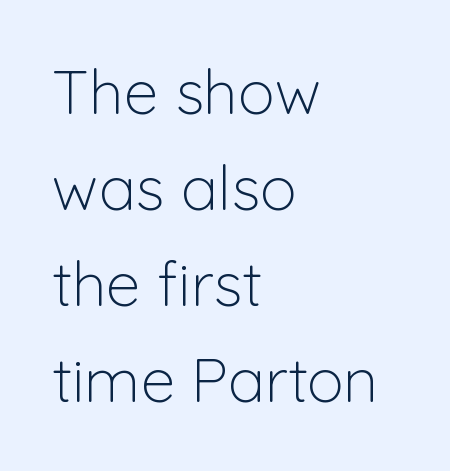
The compositor pushed each line to the left boundary. The rendering uses natural spacing where letterforms have individual widths. One glance says typical: line gaps are just what's usual. No extra tracking has been applied to these lines.
